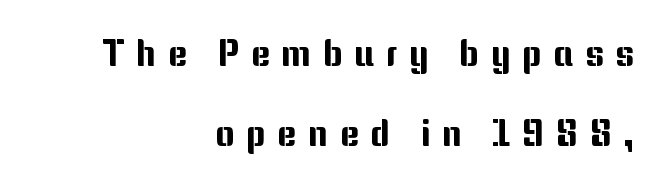
Q: Is the text italic (slanted)? A: No, it is upright.
Q: Is the typeface a serif or a sans-serif typeface? A: Sans-serif.
Q: Is the text underlined? A: No.
Q: How is the paragraph aligned? A: Right-aligned.
Q: Is the spacing between letters normal or unusually wide? A: Unusually wide.
Q: Is the spacing between lines tight, normal or loose? A: Loose.
Q: Width (condensed, normal, or wide)? A: Normal.
Q: Stroke contrast? A: Medium.
Q: x-height? A: Medium.
Q: Monospaced? A: No.
